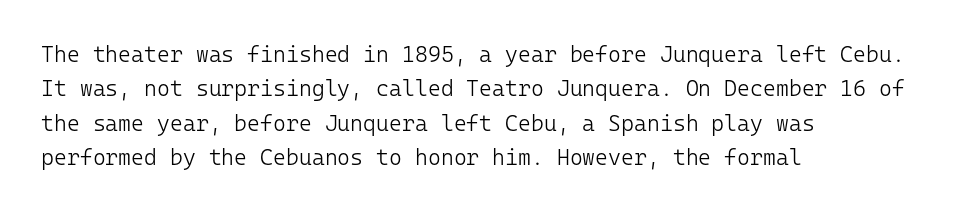
{"italic": "no", "bold": "no", "underline": "no", "align": "left", "line_spacing": "normal", "line_spacing_ratio": 1.56, "letter_spacing": "normal", "letter_spacing_em": 0.0, "glyph_px": 22}
